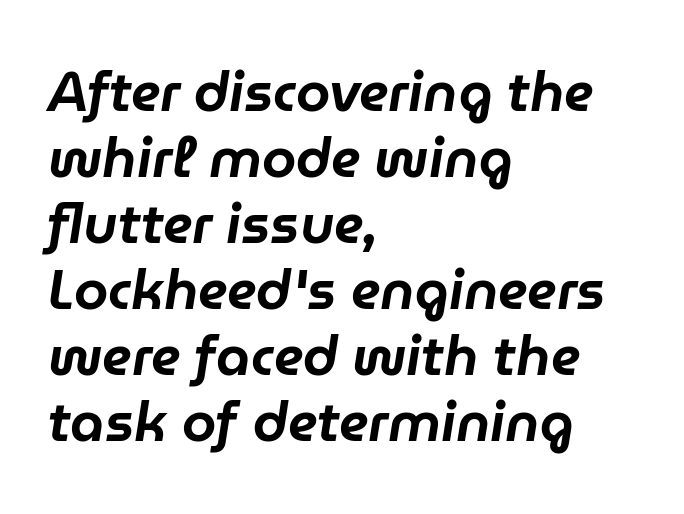
{"italic": "yes", "lean": "right", "slant_degrees": 9, "width": "normal", "stroke_contrast": "low", "x_height": "medium", "monospaced": "no", "underline": "no", "align": "left", "line_spacing_ratio": 1.2, "letter_spacing": "normal", "letter_spacing_em": 0.0, "glyph_px": 55}
